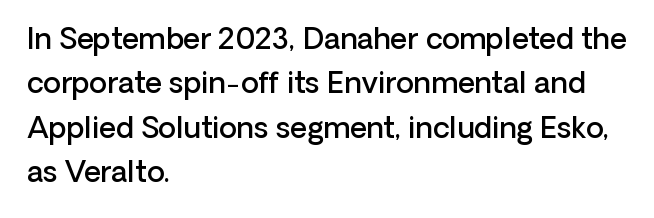
Q: Is the text bold? A: Semi-bold.
Q: Is the text italic (slanted)? A: No, it is upright.
Q: Is the typeface a serif or a sans-serif typeface? A: Sans-serif.
Q: Is the text underlined? A: No.
Q: How is the paragraph aligned? A: Left-aligned.
Q: Is the spacing between letters normal or unusually wide? A: Normal.
Q: Is the spacing between lines tight, normal or loose? A: Normal.
Q: Width (condensed, normal, or wide)? A: Normal.
Q: Stroke contrast? A: Low.
Q: x-height? A: Medium.
Q: Monospaced? A: No.
